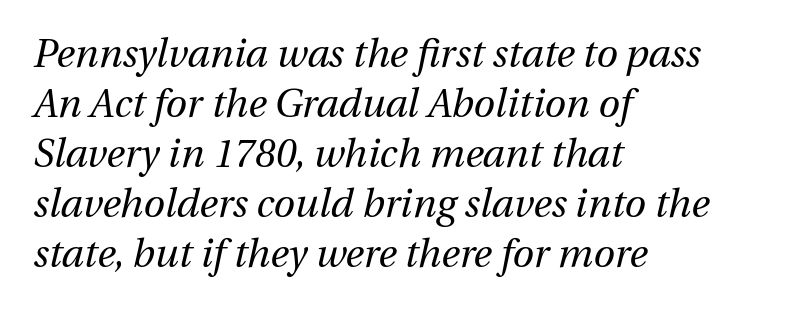
Rendered with sloped, italic letterforms. The rendering keeps characters at their native spacing. The letterforms sit at book weight or below. The passage shown is typed in a proportional face where columns would drift.
